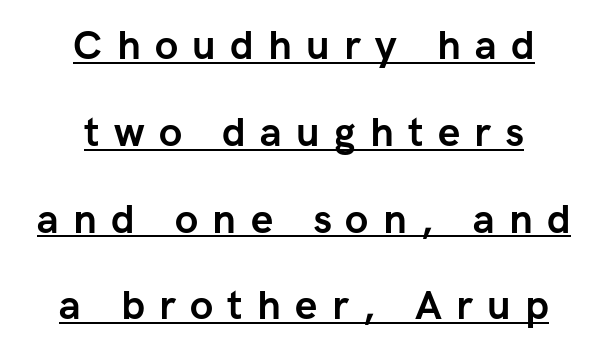
{"serif": "no", "italic": "no", "bold": "yes", "weight": "semibold", "width": "normal", "stroke_contrast": "low", "x_height": "medium", "monospaced": "no", "underline": "yes", "align": "center", "line_spacing": "loose", "line_spacing_ratio": 2.17, "letter_spacing": "wide", "letter_spacing_em": 0.36, "glyph_px": 40}
